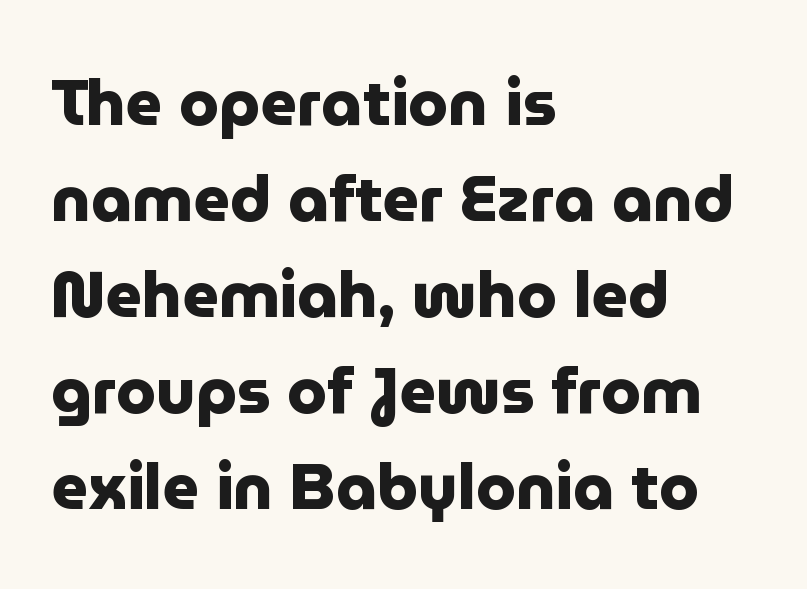
These lines keep a tight, regular rhythm from letter to letter. These lines are rendered in a variable-pitch font. These lines sit exactly where default settings would place them. The typesetter chose a ragged-right arrangement here.
